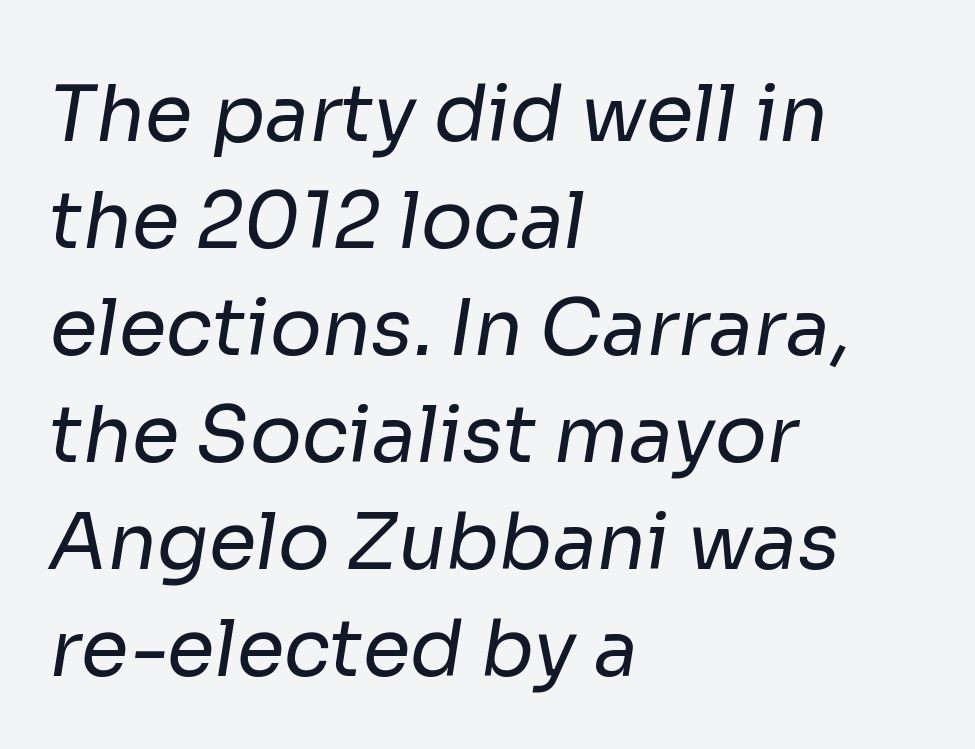
What stands out about the letter spacing? Nothing — it is the standard amount. Is this a fixed-width face? No — the glyphs have proportional, varying widths. A typesetter would call this leading conventional body-copy spacing. The text was rendered using a sans face with plain stroke endings. Caption: multi-line text, flush left, ragged right.
